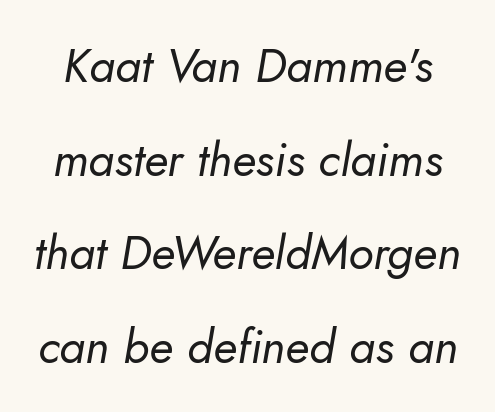
In terms of letterspacing, this is plain default setting. Spacing verdict: proportional, widths tailored to each character. Weight class: somewhere from thin through regular. Successive baselines arrive slowly, with a big drop between each. The gap between lines stays unmarked. Posture: slanted.
